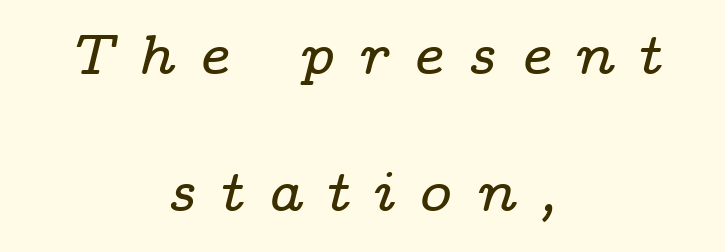
The image shows 56 px wide serif type, italic (leaning right); set centered, loose line spacing (2.45x), unusually wide letter spacing (+0.42 em), not underlined; low stroke contrast and a medium x-height.
